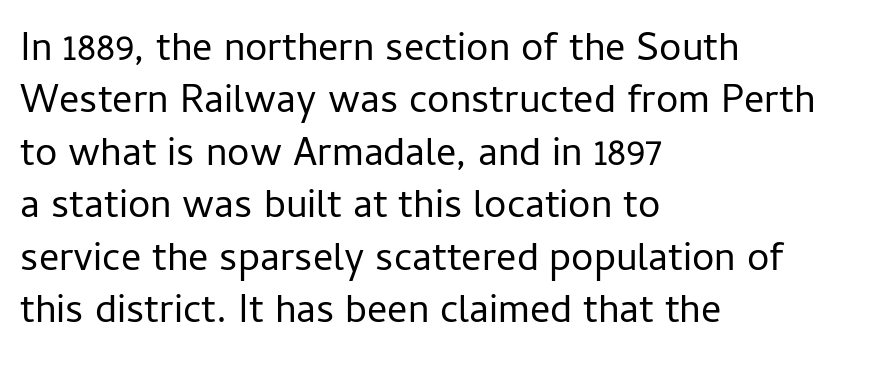
Q: Is the text bold? A: No.
Q: Is the text italic (slanted)? A: No, it is upright.
Q: Is the typeface a serif or a sans-serif typeface? A: Sans-serif.
Q: Is the text underlined? A: No.
Q: How is the paragraph aligned? A: Left-aligned.
Q: Is the spacing between letters normal or unusually wide? A: Normal.
Q: Is the spacing between lines tight, normal or loose? A: Normal.
Q: Width (condensed, normal, or wide)? A: Normal.
Q: Stroke contrast? A: Low.
Q: x-height? A: Medium.
Q: Monospaced? A: No.
